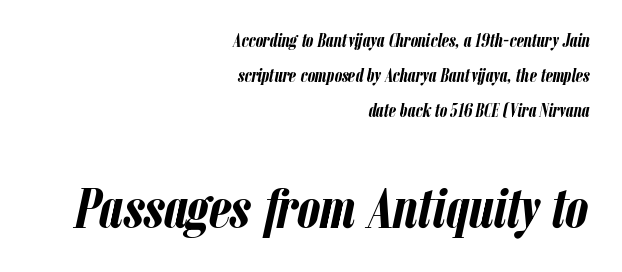
Underline: absent. There's an unmistakable incline to the writing here. Strong, thick strokes mark this as bold type. Visually, the bottom section dominates because its glyphs are scaled up.
